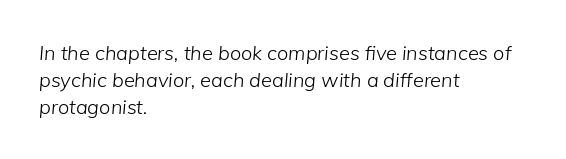
{"italic": "yes", "lean": "right", "slant_degrees": 5, "bold": "no", "underline": "no", "align": "left", "line_spacing": "normal", "line_spacing_ratio": 1.36, "letter_spacing": "normal", "letter_spacing_em": 0.0, "glyph_px": 20}
